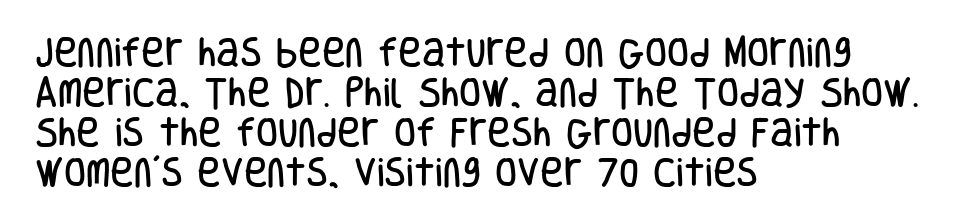
The image shows 32 px condensed sans-serif type, upright; set left-aligned, normal line spacing (1.25x), normal letter spacing, not underlined; low stroke contrast and a large x-height.
